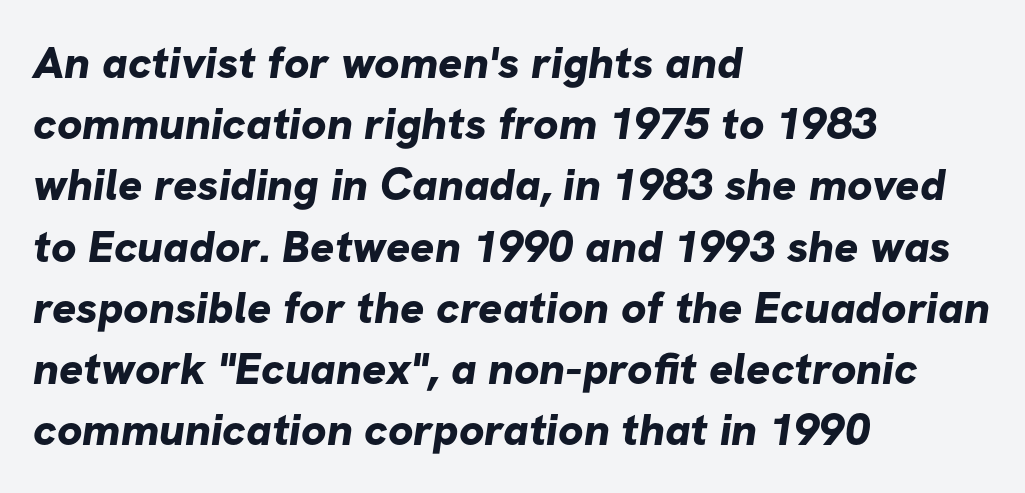
The image shows 45 px bold sans-serif type; set left-aligned, normal line spacing (1.36x), normal letter spacing, not underlined; low stroke contrast and a medium x-height.
